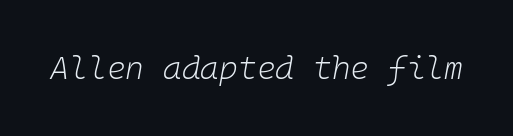
The image shows 32 px light type, italic (leaning right); set normal letter spacing, not underlined; low stroke contrast and a medium x-height.
